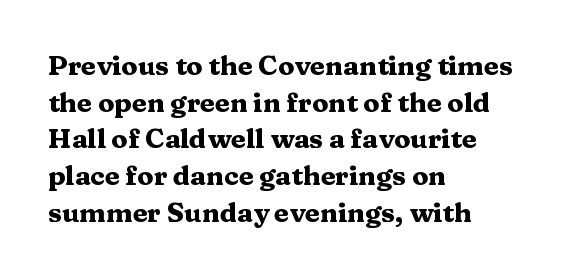
Casual observation: everything's shoved over to the left. Look at the tracking — it's just the regular setting, nothing added. The rendering uses a moderate line-height, typical for paragraphs. Decoration check: the copy has no underline. The face used here has the dense, thick strokes of a bold. The typography opts for an upright posture over an oblique one.
